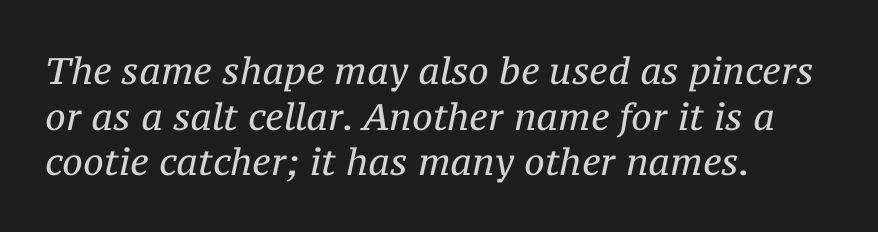
The image shows 37 px regular-weight serif type, italic (leaning right); set left-aligned, line spacing 1.23x, normal letter spacing, not underlined; medium stroke contrast and a medium x-height.
